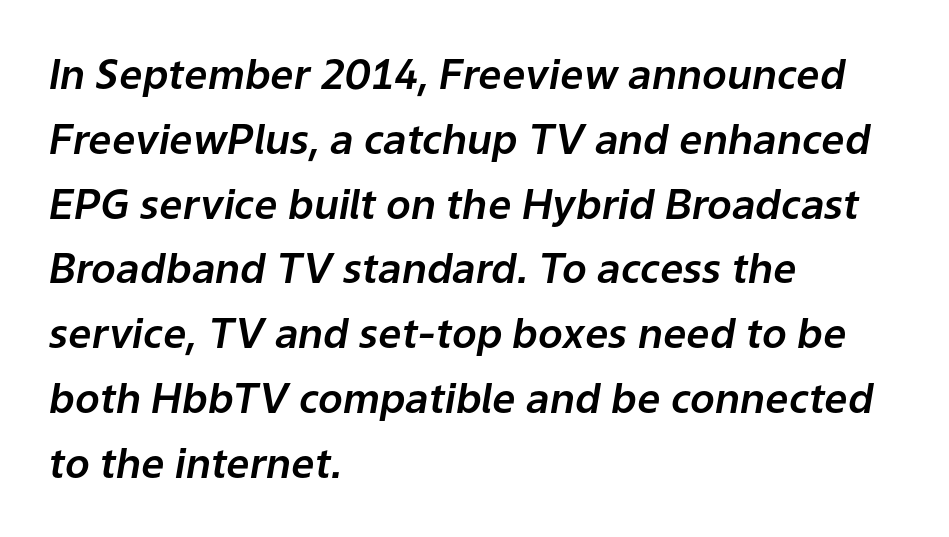
The image shows 41 px text type, italic (leaning right); set left-aligned, normal line spacing (1.58x), normal letter spacing, not underlined; low stroke contrast and a medium x-height.
